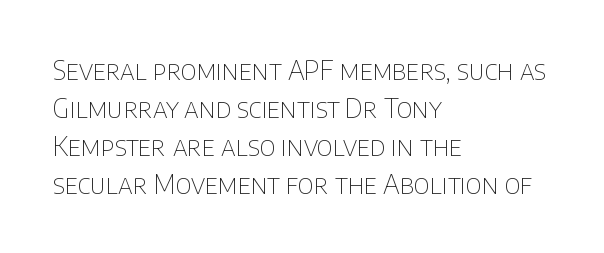
The image shows 26 px text type, upright; set left-aligned, normal line spacing (1.46x), normal letter spacing, not underlined.
